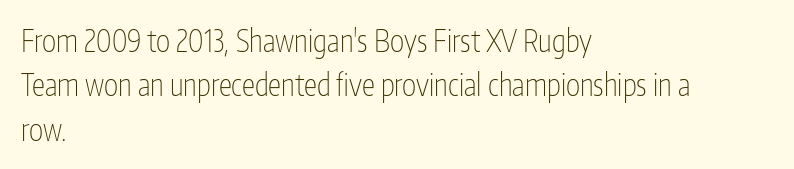
Q: Is the text bold? A: No.
Q: Is the text italic (slanted)? A: No, it is upright.
Q: Is the typeface a serif or a sans-serif typeface? A: Sans-serif.
Q: Is the text underlined? A: No.
Q: How is the paragraph aligned? A: Left-aligned.
Q: Is the spacing between letters normal or unusually wide? A: Normal.
Q: Is the spacing between lines tight, normal or loose? A: Normal.
Q: Width (condensed, normal, or wide)? A: Condensed.
Q: Stroke contrast? A: Low.
Q: x-height? A: Medium.
Q: Monospaced? A: No.
